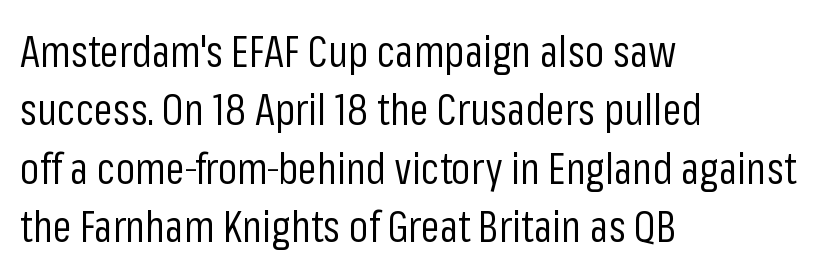
The image shows 43 px regular-weight, condensed sans-serif type, upright; set left-aligned, normal line spacing (1.36x), normal letter spacing, not underlined; low stroke contrast and a medium x-height.
